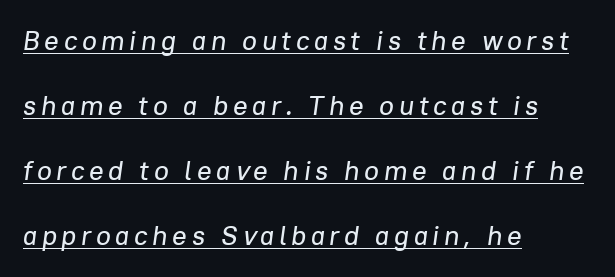
One glance says open: line gaps are wider than usual. A typographer would call this underscored text. The text block is weighted toward the left margin, trailing off unevenly rightward. If you drew a line through each stem, it would be angled.
